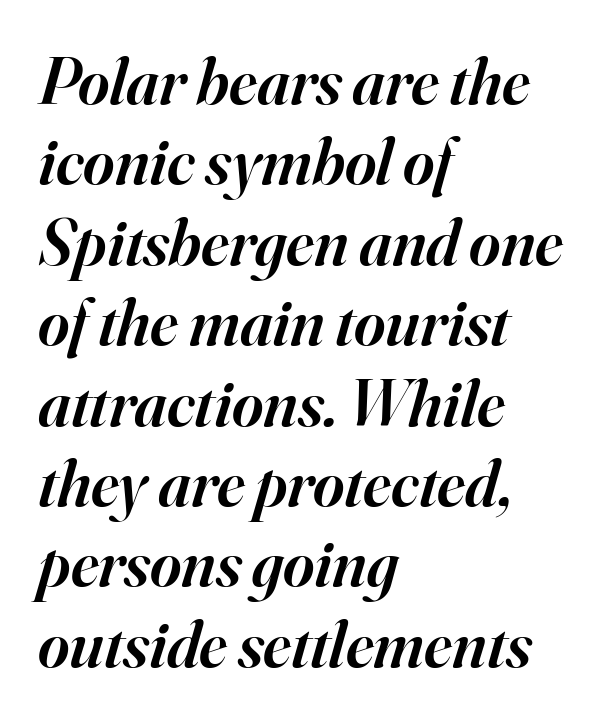
Q: Is the text bold? A: Semi-bold.
Q: Is the text italic (slanted)? A: Yes, it leans right by about 16 degrees.
Q: Is the typeface a serif or a sans-serif typeface? A: Serif.
Q: Is the text underlined? A: No.
Q: How is the paragraph aligned? A: Left-aligned.
Q: Is the spacing between letters normal or unusually wide? A: Normal.
Q: Width (condensed, normal, or wide)? A: Normal.
Q: Stroke contrast? A: High.
Q: x-height? A: Small.
Q: Monospaced? A: No.
